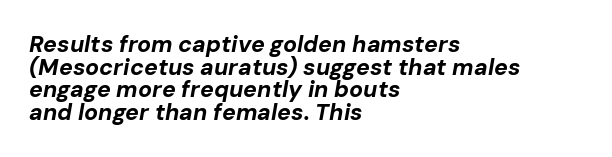
Nobody drew a line under any word here. How are the letters spaced? Ordinarily, with no added tracking. Every character sits at an angle, as italics do. The rendering anchors every line to the left-hand side.
